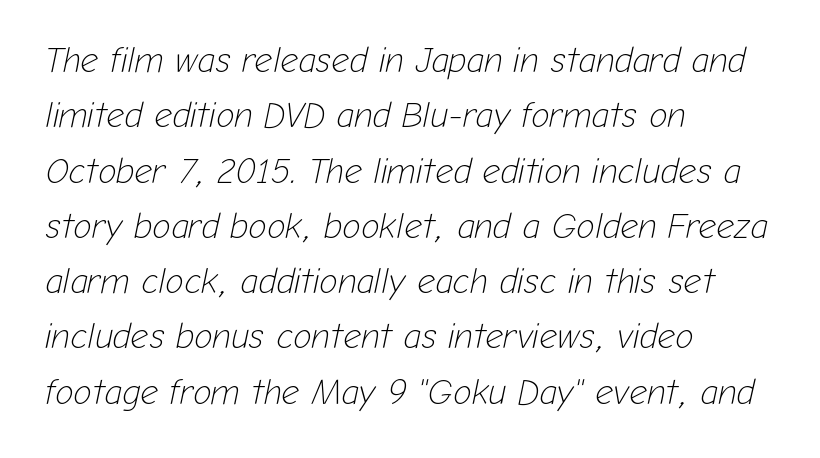
Think of a printed novel: that variable character pitch is what you see here. The typesetting does not lean heavy: it is not bold. Does the lettering tilt? It does — this is italic. Compared with typical body copy, the letter spacing here is the same.
